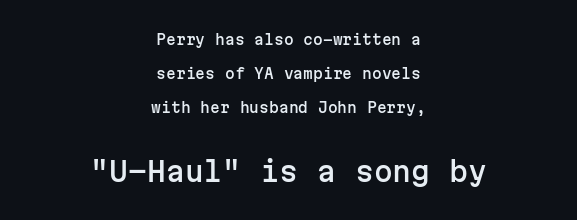
{"italic": "no", "underline": "no", "align": "center", "line_spacing": "loose", "line_spacing_ratio": 2.44, "letter_spacing": "normal", "letter_spacing_em": 0.0, "larger_block": "second", "size_ratio": 1.93, "glyph_px": 27}
